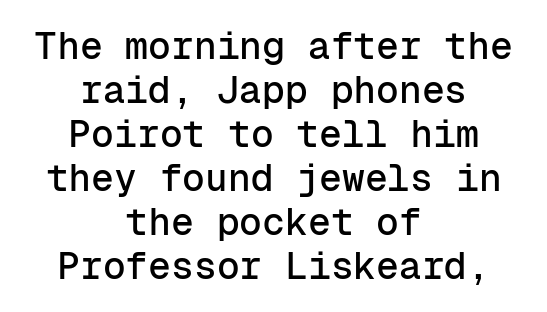
{"serif": "no", "italic": "no", "width": "normal", "stroke_contrast": "low", "x_height": "medium", "monospaced": "yes", "underline": "no", "align": "center", "line_spacing_ratio": 1.16, "letter_spacing": "normal", "letter_spacing_em": 0.0, "glyph_px": 38}
